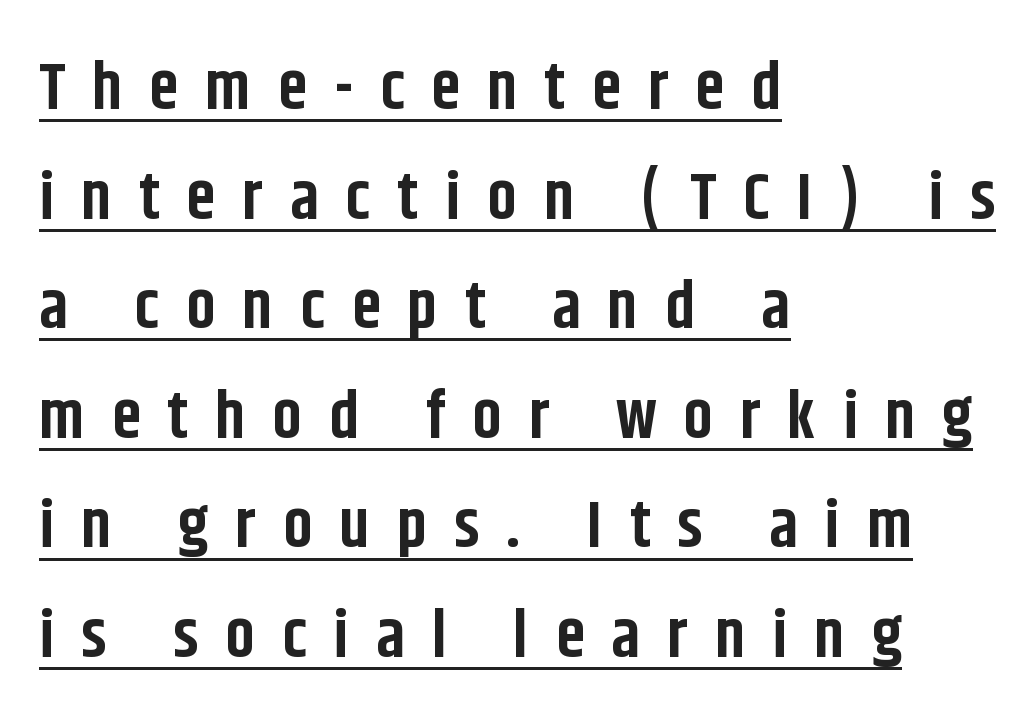
{"serif": "no", "italic": "no", "bold": "yes", "weight": "bold", "width": "condensed", "stroke_contrast": "low", "x_height": "large", "monospaced": "no", "underline": "yes", "align": "left", "line_spacing": "normal", "line_spacing_ratio": 1.66, "letter_spacing": "wide", "letter_spacing_em": 0.41, "glyph_px": 66}
